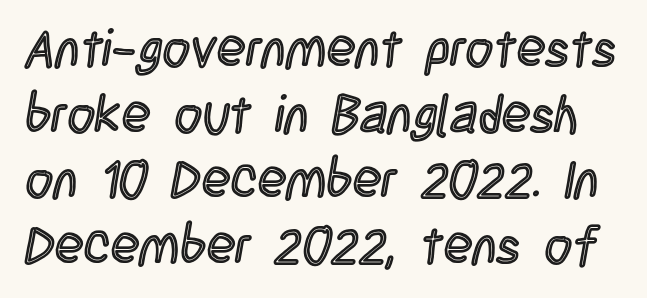
The image shows 53 px condensed type; set line spacing 1.24x, normal letter spacing, not underlined; a large x-height.
